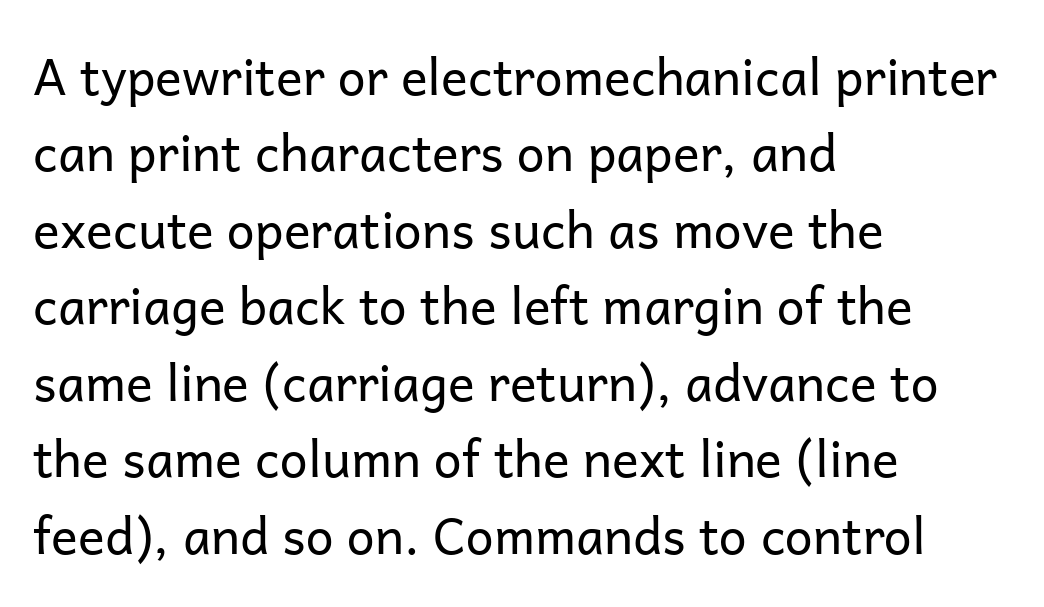
Check the space under the baseline: it is left empty. Here the designer chose a conventional face with non-uniform glyph widths. Observe the ordinary spacing: letters are neighbours, not strangers. The lettering holds an erect, upright posture throughout. Type style note: lacks serifs. Each new line begins a customary step beneath the previous one.
